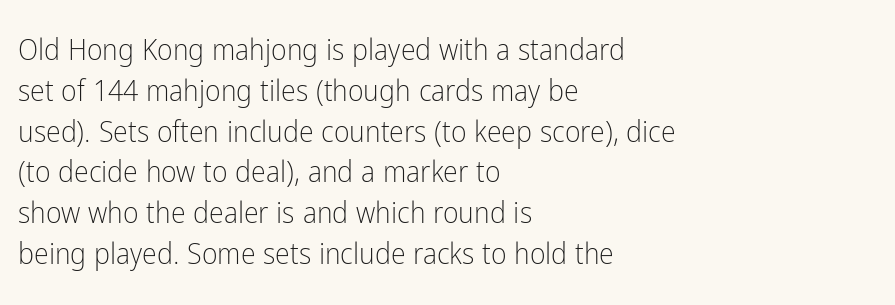
The image shows 30 px light, condensed sans-serif type, upright; set left-aligned, normal line spacing (1.36x), normal letter spacing, not underlined; low stroke contrast and a medium x-height.
